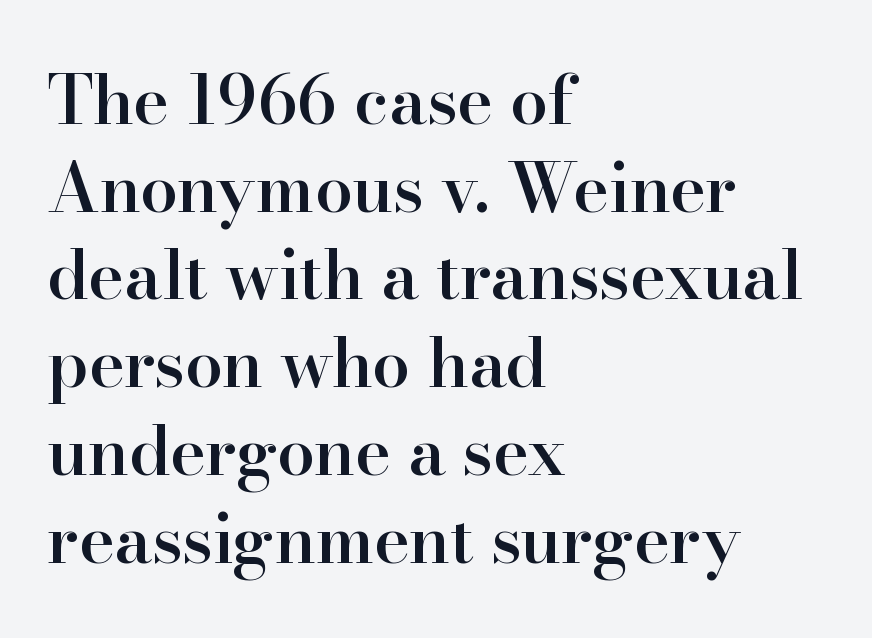
The image shows 68 px semibold serif type, upright; set left-aligned, normal line spacing (1.29x), normal letter spacing, not underlined; high stroke contrast and a small x-height.
